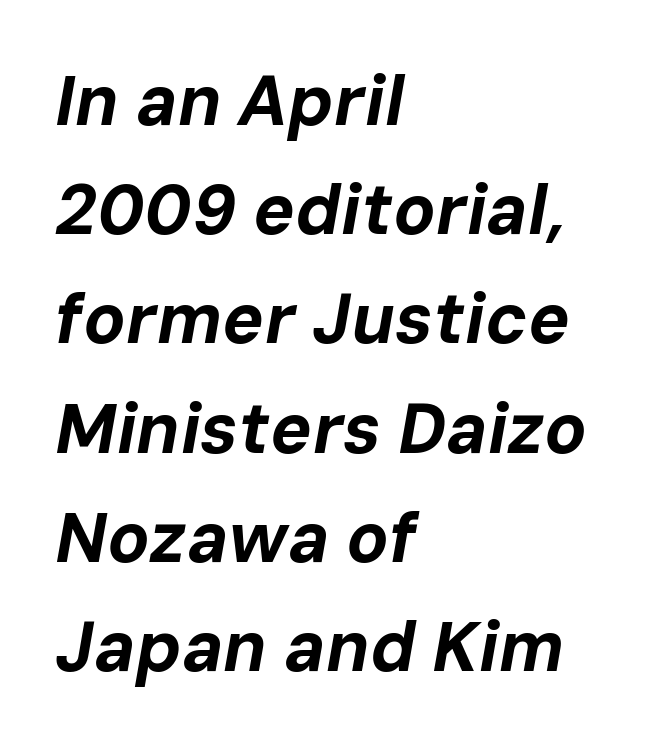
Q: Is the text bold? A: Yes.
Q: Is the text italic (slanted)? A: Yes, it leans right by about 10 degrees.
Q: Is the text underlined? A: No.
Q: How is the paragraph aligned? A: Left-aligned.
Q: Is the spacing between letters normal or unusually wide? A: Normal.
Q: Is the spacing between lines tight, normal or loose? A: Normal.
Q: Width (condensed, normal, or wide)? A: Normal.
Q: Stroke contrast? A: Low.
Q: x-height? A: Medium.
Q: Monospaced? A: No.
